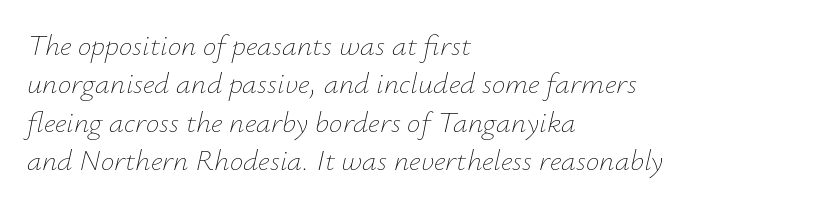
Q: Is the text bold? A: No.
Q: Is the text italic (slanted)? A: Yes, it leans right by about 12 degrees.
Q: Is the text underlined? A: No.
Q: How is the paragraph aligned? A: Left-aligned.
Q: Is the spacing between letters normal or unusually wide? A: Normal.
Q: Is the spacing between lines tight, normal or loose? A: Normal.
Q: Width (condensed, normal, or wide)? A: Normal.
Q: Stroke contrast? A: Low.
Q: x-height? A: Small.
Q: Monospaced? A: No.
